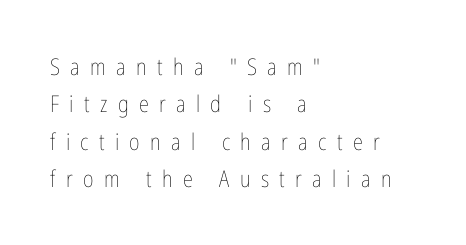
Notice how the stems are strictly vertical — no italics here. What's the leading like? Ordinary, nothing unusual. The lines in this sample share a left origin and differ only in where they stop. The foot of each line stays bare and open. Caption: face not bold, strokes unweighted. The line texture is sparse and dotted thanks to wide tracking.
